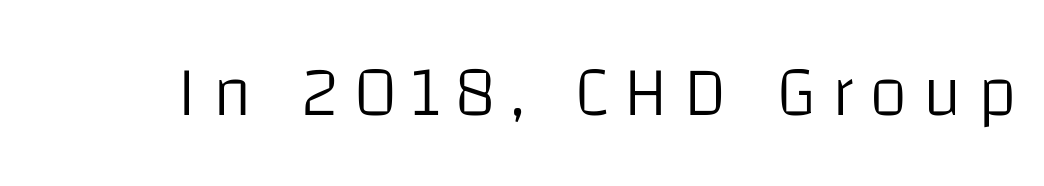
The strokes carry an ordinary text weight at most. Characters follow at a spacing far wider than the type designer built in. The type sits square on the baseline with zero lean. Observe the absence of serifs on each vertical stroke in this sample.
